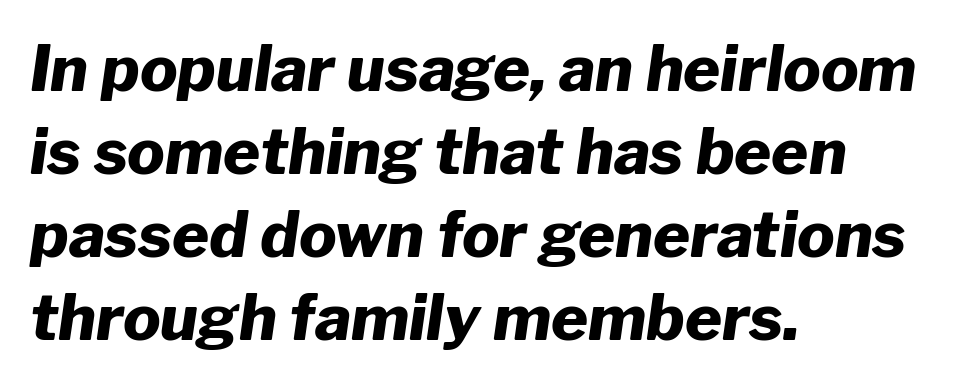
Honestly, there is no underline to notice here at all. The horizontal fit of the characters is conventional and even. Layout note: lines flush left. Notice how the stems are inclined rather than vertical — that's the hallmark of italics. A typesetter would call this proportional, since set widths differ per character. Pretty heavy lettering here — definitely bold.
